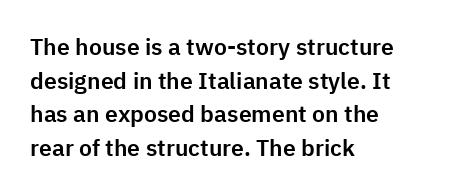
Notice how the passage keeps a crisp vertical edge on the left only. Ascenders rise straight up at ninety degrees. The passage shown is not underscored anywhere. Tracking value appears to be zero — textbook default spacing.
